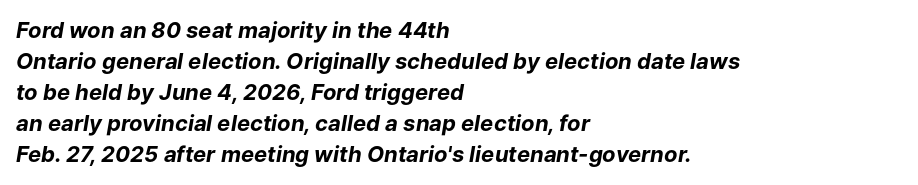
The image shows 22 px bold type, italic (leaning right); set left-aligned, normal line spacing (1.41x), normal letter spacing, not underlined.
